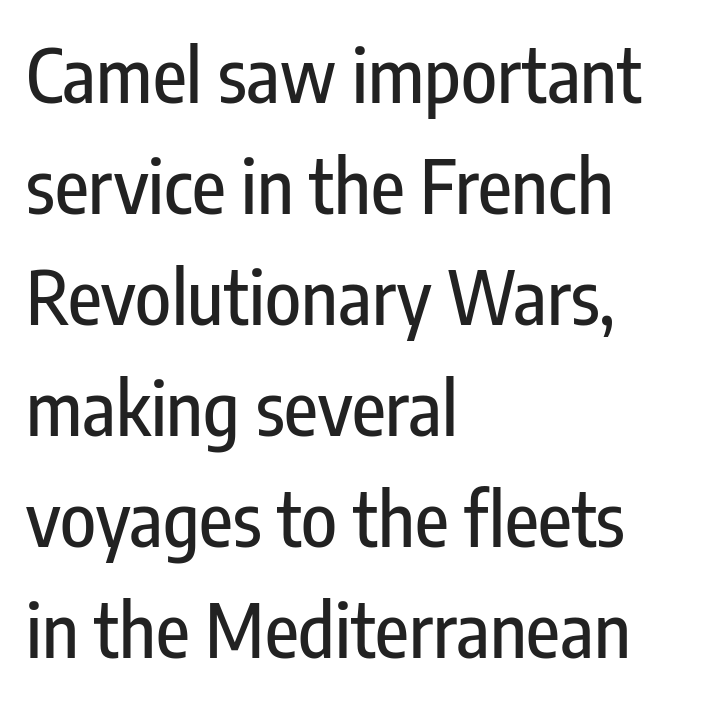
The image shows 74 px condensed sans-serif type, upright; set left-aligned, normal line spacing (1.5x), normal letter spacing, not underlined; low stroke contrast and a medium x-height.
